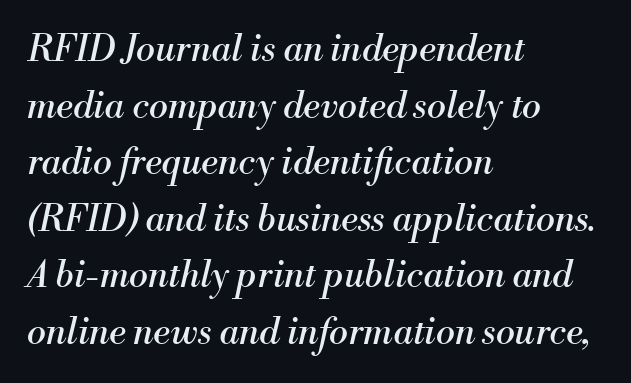
{"serif": "yes", "italic": "yes", "lean": "right", "slant_degrees": 13, "bold": "no", "weight": "regular", "width": "normal", "stroke_contrast": "medium", "x_height": "small", "monospaced": "no", "underline": "no", "align": "left", "line_spacing": "normal", "line_spacing_ratio": 1.57, "letter_spacing": "normal", "letter_spacing_em": 0.0, "glyph_px": 36}
